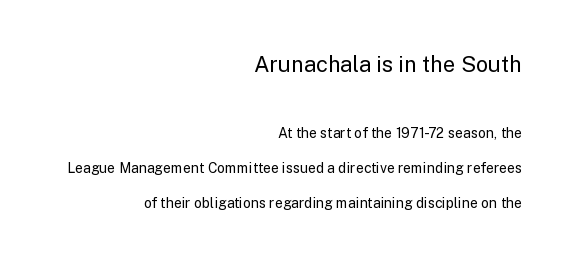
What stands out about the letter spacing? Nothing — it is the standard amount. Notice how the stems are strictly vertical — no italics here. In CSS terms this would be text-align: right. The upper block of text is set noticeably larger than the block beneath it. Quick note: interline space is abundant.
